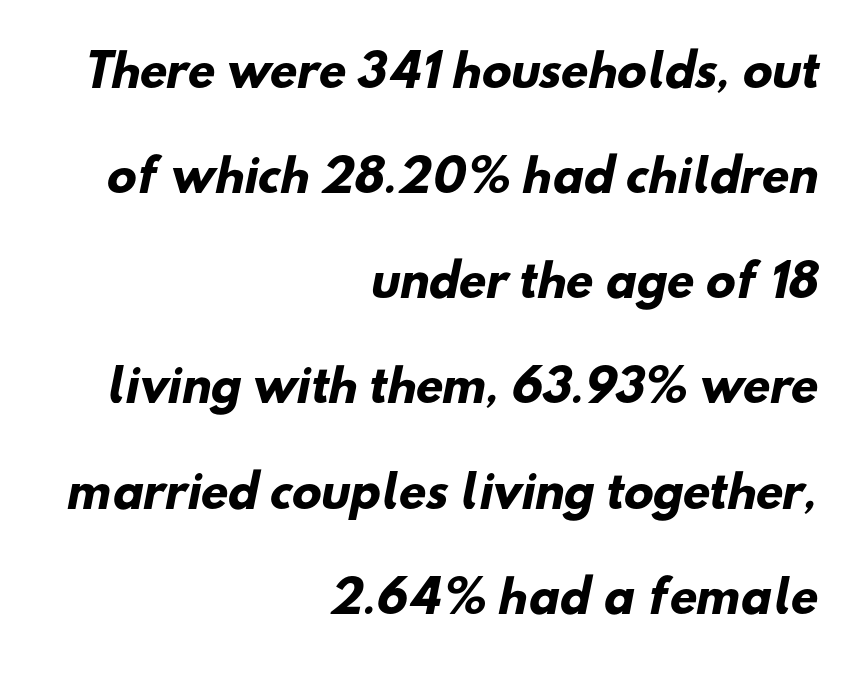
{"serif": "no", "bold": "yes", "weight": "heavy", "width": "normal", "stroke_contrast": "low", "x_height": "small", "monospaced": "no", "underline": "no", "align": "right", "line_spacing": "loose", "line_spacing_ratio": 2.39, "letter_spacing": "normal", "letter_spacing_em": 0.0, "glyph_px": 44}
